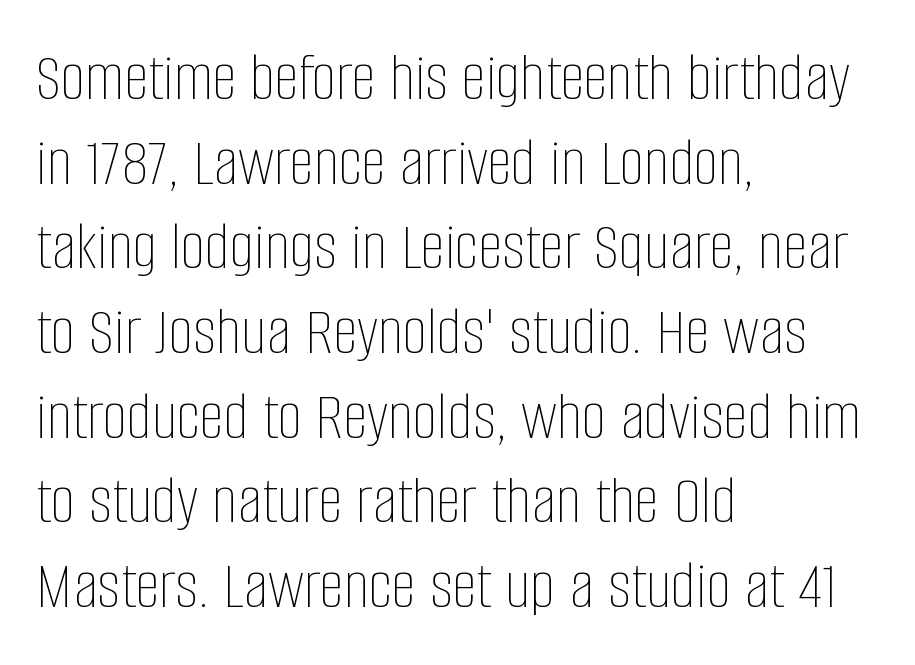
{"italic": "no", "bold": "no", "weight": "thin", "width": "condensed", "stroke_contrast": "low", "x_height": "large", "monospaced": "no", "underline": "no", "align": "left", "line_spacing_ratio": 1.21, "letter_spacing": "normal", "letter_spacing_em": 0.0, "glyph_px": 70}
